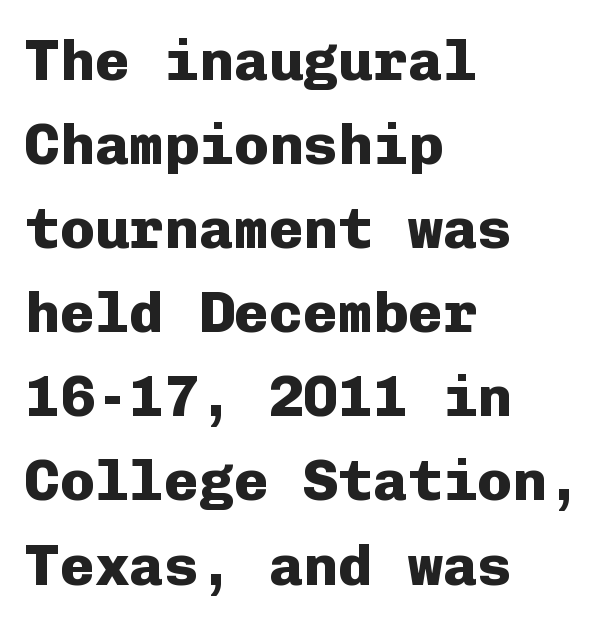
{"serif": "no", "italic": "no", "bold": "yes", "weight": "heavy", "width": "normal", "stroke_contrast": "low", "x_height": "medium", "monospaced": "yes", "underline": "no", "align": "left", "line_spacing": "normal", "line_spacing_ratio": 1.45, "letter_spacing": "normal", "letter_spacing_em": 0.0, "glyph_px": 58}
